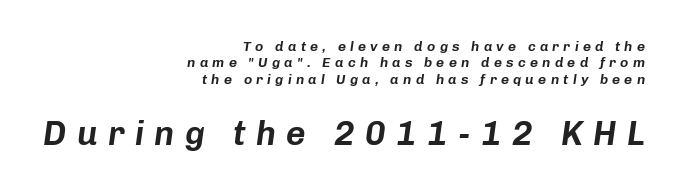
Q: Is the text italic (slanted)? A: Yes, it leans right by about 8 degrees.
Q: Is the text underlined? A: No.
Q: How is the paragraph aligned? A: Right-aligned.
Q: Is the spacing between letters normal or unusually wide? A: Unusually wide.
Q: Which block of text is set in a larger size, the first (top) or the second (bottom)? A: The second (bottom) one.
Q: Width (condensed, normal, or wide)? A: Normal.
Q: Stroke contrast? A: Low.
Q: x-height? A: Medium.
Q: Monospaced? A: No.
